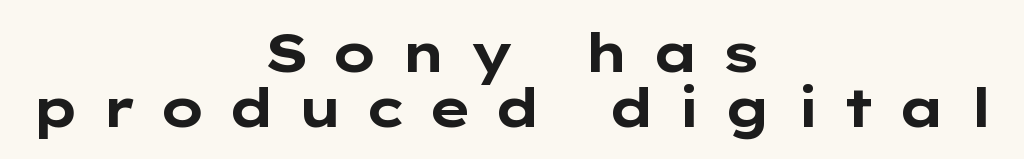
The image shows 54 px bold, wide sans-serif type, upright; set centered, tight line spacing (1.01x), unusually wide letter spacing (+0.4 em), not underlined; low stroke contrast and a medium x-height.
